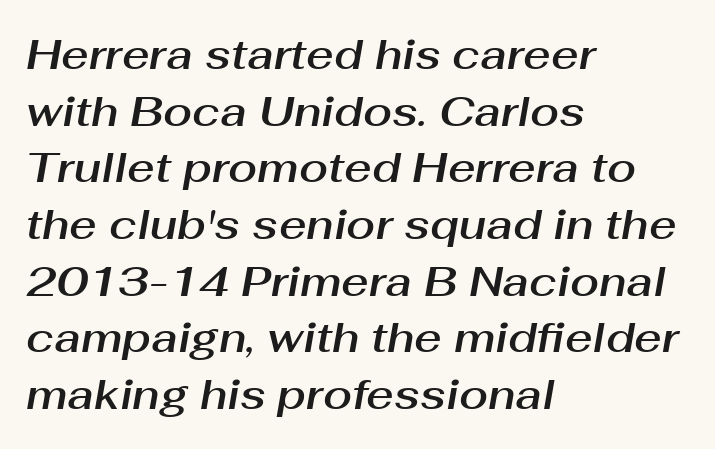
{"italic": "yes", "lean": "right", "slant_degrees": 10, "width": "normal", "stroke_contrast": "medium", "x_height": "medium", "monospaced": "no", "underline": "no", "align": "left", "line_spacing": "normal", "line_spacing_ratio": 1.35, "letter_spacing": "normal", "letter_spacing_em": 0.0, "glyph_px": 42}
